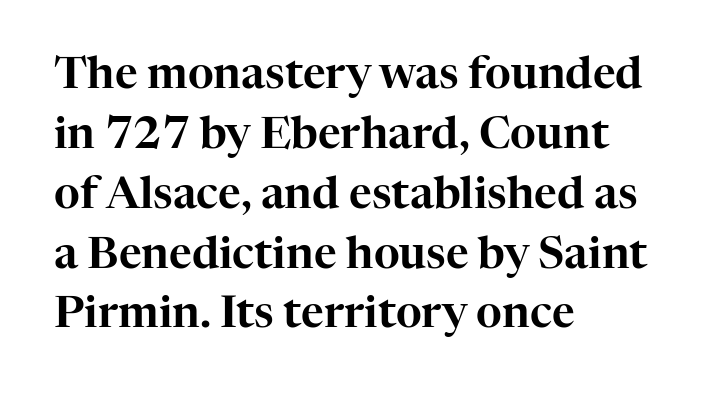
Has an underline been added? It has not. Is there any slant? The stems are plumb. Vertical spacing — default. The line texture is even and compact thanks to regular tracking. These lines are composed in type with serifs.
